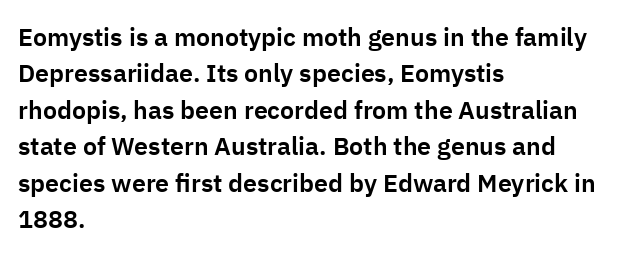
Q: Is the text italic (slanted)? A: No, it is upright.
Q: Is the text underlined? A: No.
Q: How is the paragraph aligned? A: Left-aligned.
Q: Is the spacing between letters normal or unusually wide? A: Normal.
Q: Is the spacing between lines tight, normal or loose? A: Normal.
